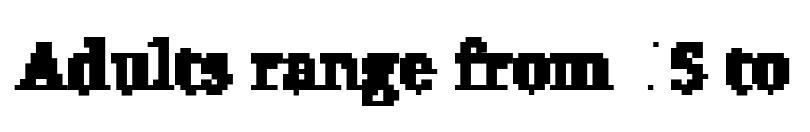
{"serif": "yes", "width": "normal", "stroke_contrast": "low", "x_height": "medium", "monospaced": "no", "underline": "no", "letter_spacing": "normal", "letter_spacing_em": 0.0, "glyph_px": 69}
